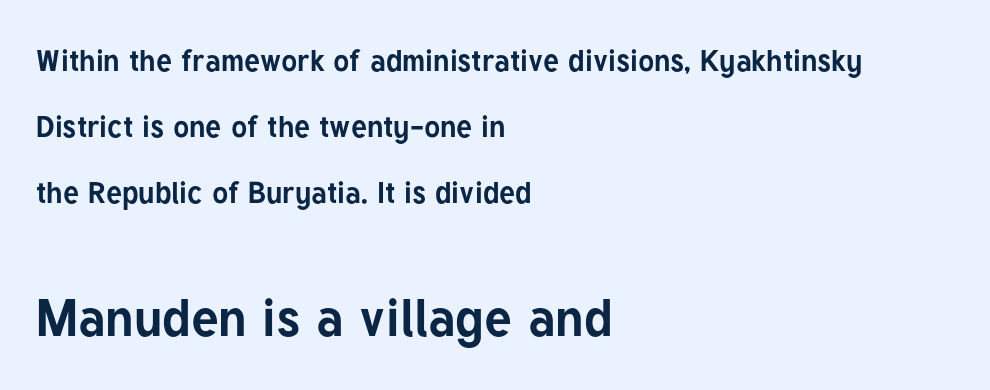
The image shows 52 px bold sans-serif type, upright; set left-aligned, loose line spacing (2.2x), normal letter spacing, not underlined; the second (bottom) block is 1.73x larger; low stroke contrast and a medium x-height.
